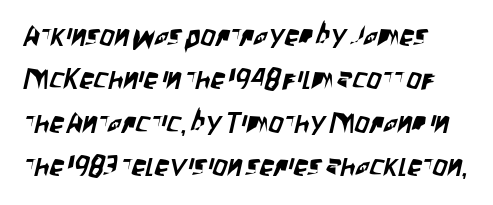
{"serif": "no", "width": "condensed", "stroke_contrast": "low", "x_height": "large", "monospaced": "no", "underline": "no", "line_spacing": "normal", "line_spacing_ratio": 1.5, "letter_spacing": "normal", "letter_spacing_em": 0.0, "glyph_px": 29}
